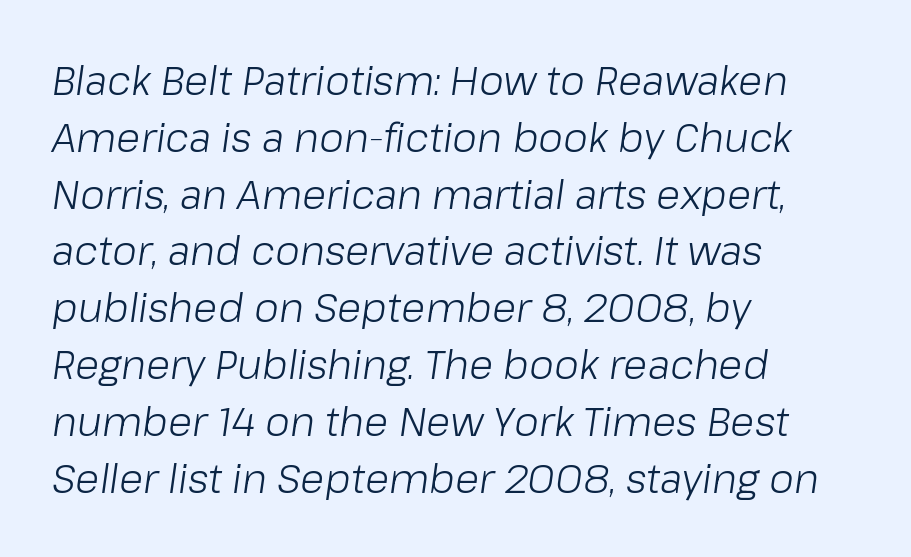
In terms of letterspacing, this is plain default setting. Slant detected: the letters are inclined. The zone under the glyphs is completely vacant. Reading down the column, the eye jumps a familiar distance to each next line. The face used here is proportionally spaced, like ordinary book or web type. The weight tops out at a normal text grade.
